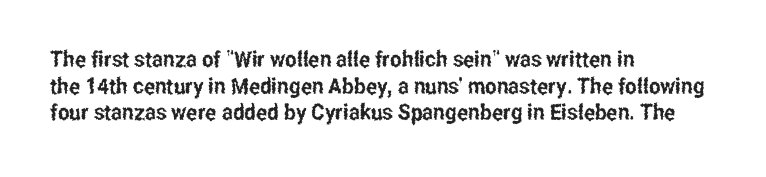
{"italic": "no", "underline": "no", "align": "left", "line_spacing_ratio": 1.21, "letter_spacing": "normal", "letter_spacing_em": 0.0, "glyph_px": 22}
